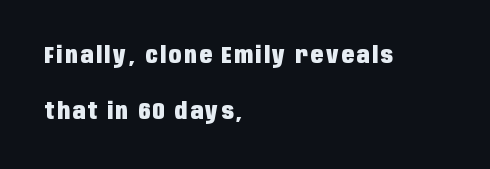
The image shows 23 px bold type, upright; set left-aligned, loose line spacing (2.42x), not underlined.
